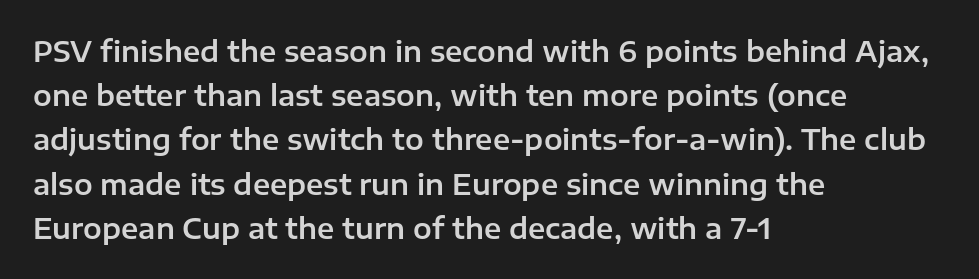
You could call the tracking neutral — neither tight nor loose. Typographically, this falls in the sans-serif category. Short and long lines alike share a common starting point at left. A typesetter would call this leading conventional body-copy spacing.
